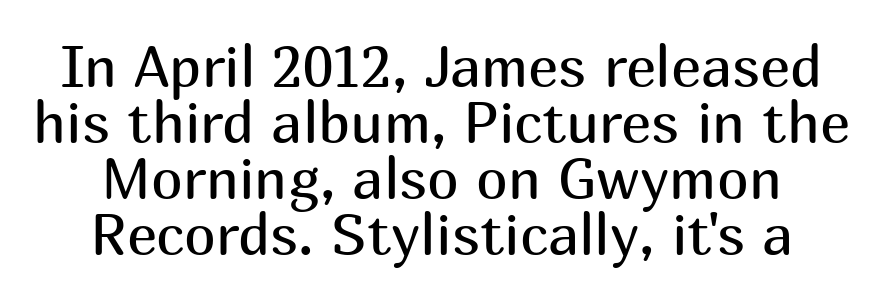
Q: Is the text bold? A: No.
Q: Is the text italic (slanted)? A: No, it is upright.
Q: Is the typeface a serif or a sans-serif typeface? A: Sans-serif.
Q: Is the text underlined? A: No.
Q: Is the spacing between letters normal or unusually wide? A: Normal.
Q: Is the spacing between lines tight, normal or loose? A: Tight.
Q: Width (condensed, normal, or wide)? A: Normal.
Q: Stroke contrast? A: Medium.
Q: x-height? A: Medium.
Q: Monospaced? A: No.
